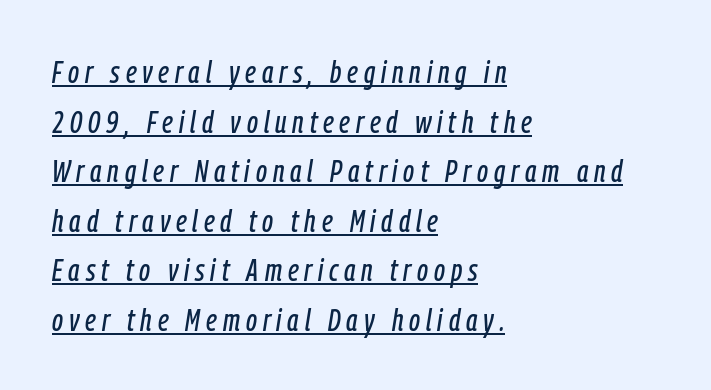
The image shows 31 px condensed type, italic (leaning right); set left-aligned, normal line spacing (1.6x), underlined; low stroke contrast and a medium x-height.
